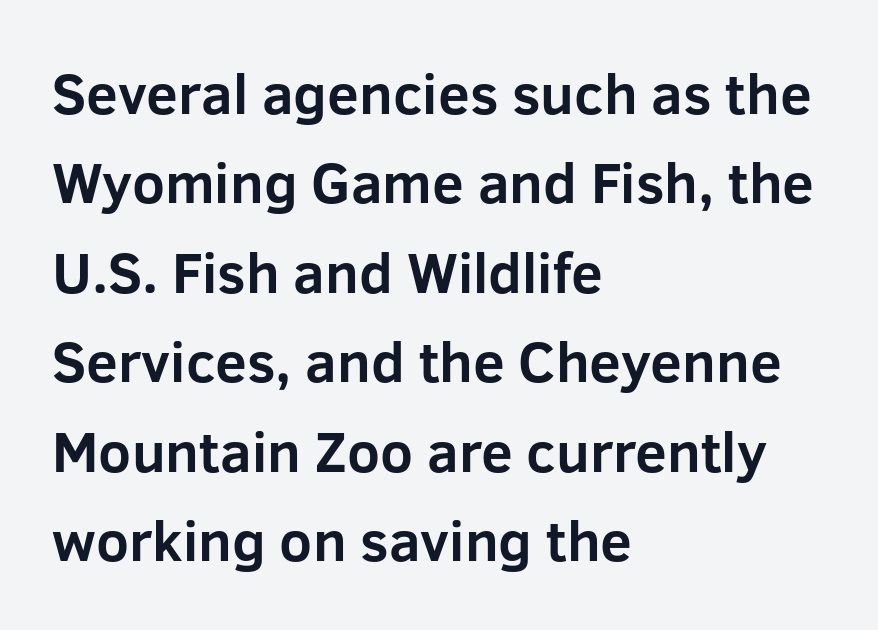
{"serif": "no", "italic": "no", "bold": "yes", "weight": "bold", "width": "normal", "stroke_contrast": "low", "x_height": "medium", "monospaced": "no", "underline": "no", "align": "left", "line_spacing": "normal", "line_spacing_ratio": 1.57, "letter_spacing": "normal", "letter_spacing_em": 0.0, "glyph_px": 57}
